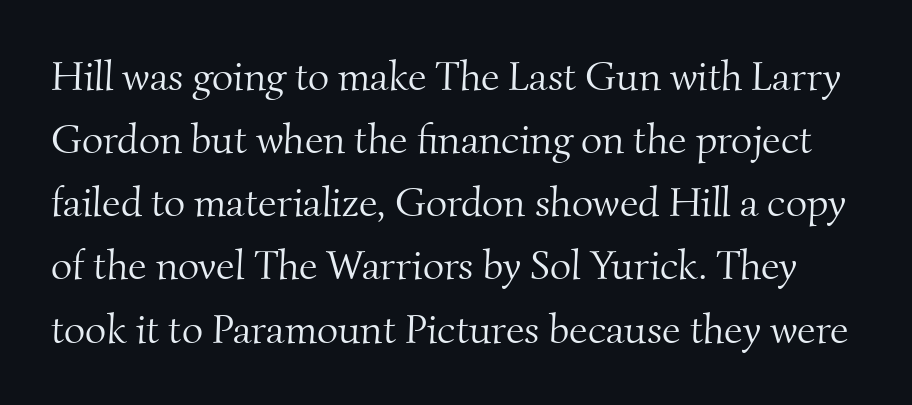
Q: Is the text bold? A: No.
Q: Is the typeface a serif or a sans-serif typeface? A: Serif.
Q: Is the text underlined? A: No.
Q: Is the spacing between letters normal or unusually wide? A: Normal.
Q: Is the spacing between lines tight, normal or loose? A: Normal.
Q: Width (condensed, normal, or wide)? A: Normal.
Q: Stroke contrast? A: Medium.
Q: x-height? A: Small.
Q: Monospaced? A: No.
